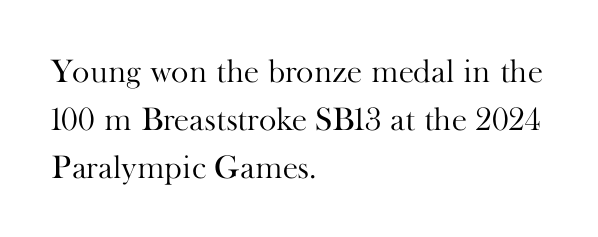
Q: Is the text bold? A: No.
Q: Is the text italic (slanted)? A: No, it is upright.
Q: Is the typeface a serif or a sans-serif typeface? A: Serif.
Q: Is the text underlined? A: No.
Q: How is the paragraph aligned? A: Left-aligned.
Q: Is the spacing between letters normal or unusually wide? A: Normal.
Q: Is the spacing between lines tight, normal or loose? A: Normal.
Q: Width (condensed, normal, or wide)? A: Normal.
Q: Stroke contrast? A: High.
Q: x-height? A: Small.
Q: Monospaced? A: No.
